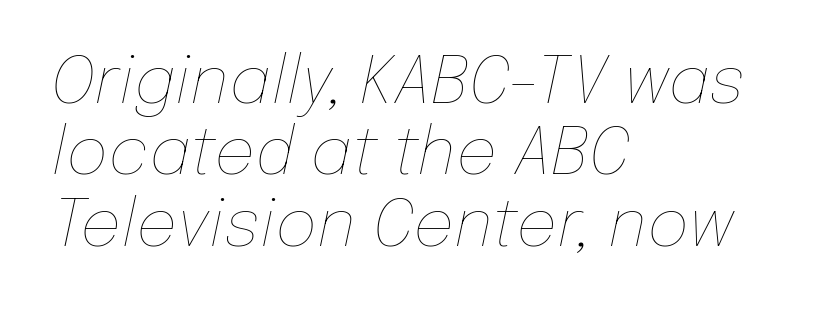
The image shows 65 px thin type, italic (leaning right); set left-aligned, tight line spacing (1.1x), normal letter spacing, not underlined; low stroke contrast and a medium x-height.
